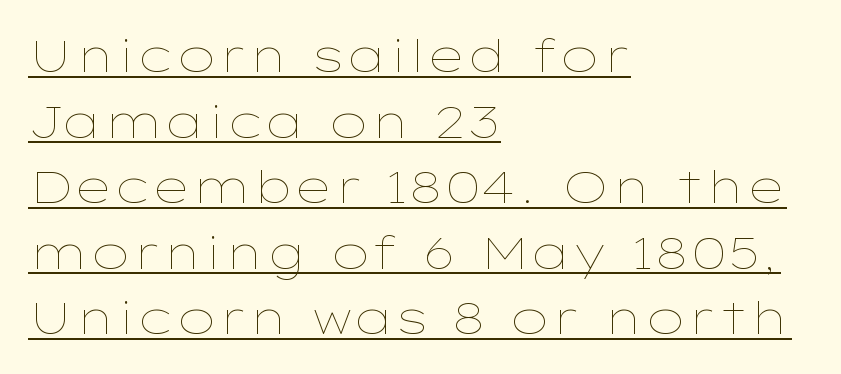
{"italic": "no", "bold": "no", "weight": "thin", "width": "wide", "stroke_contrast": "low", "x_height": "medium", "monospaced": "no", "underline": "yes", "align": "left", "line_spacing": "normal", "line_spacing_ratio": 1.49, "letter_spacing": "normal", "letter_spacing_em": 0.0, "glyph_px": 44}
